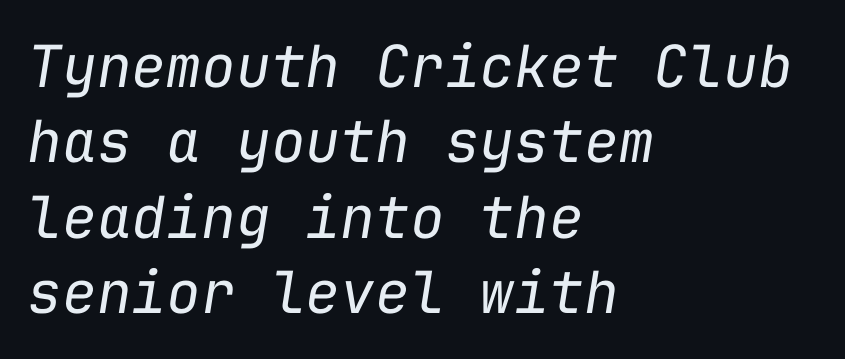
Check the space under the baseline: it is left empty. Observe the ordinary spacing: letters are neighbours, not strangers. The specimen reads as italic at a glance. Does the copy run flush right? No — it runs flush left. The space between consecutive lines is moderate.
